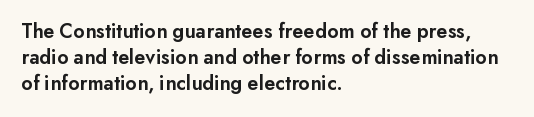
Q: Is the text bold? A: Semi-bold.
Q: Is the text italic (slanted)? A: No, it is upright.
Q: Is the text underlined? A: No.
Q: How is the paragraph aligned? A: Left-aligned.
Q: Is the spacing between letters normal or unusually wide? A: Normal.
Q: Is the spacing between lines tight, normal or loose? A: Normal.
